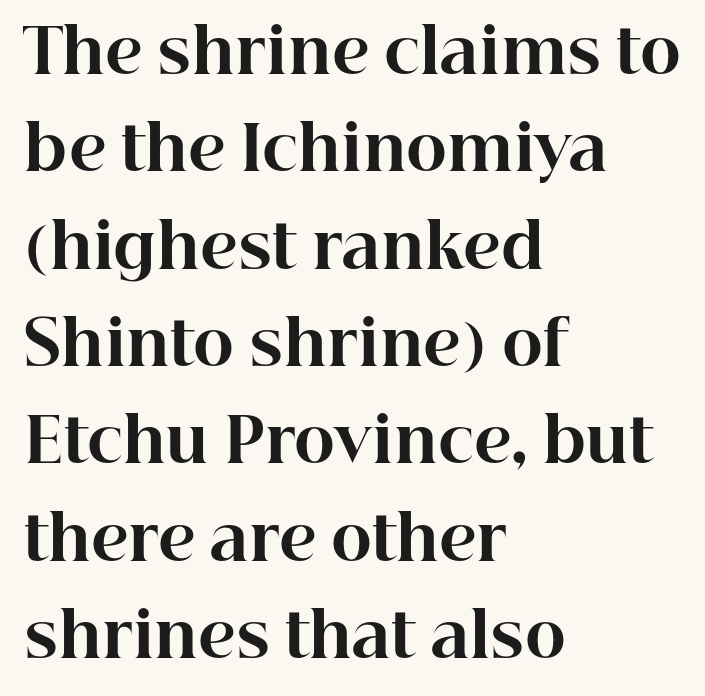
The image shows 62 px bold serif type, upright; set left-aligned, normal line spacing (1.57x), normal letter spacing, not underlined; high stroke contrast and a medium x-height.
